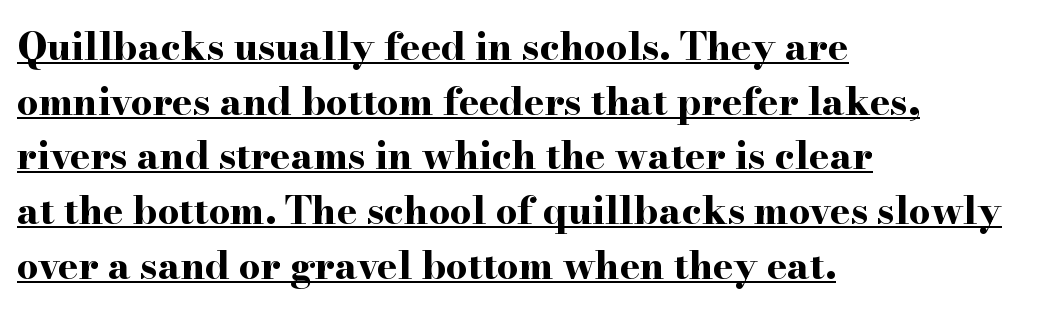
The image shows 38 px bold, wide serif type, upright; set left-aligned, normal line spacing (1.44x), normal letter spacing, underlined; high stroke contrast and a small x-height.
